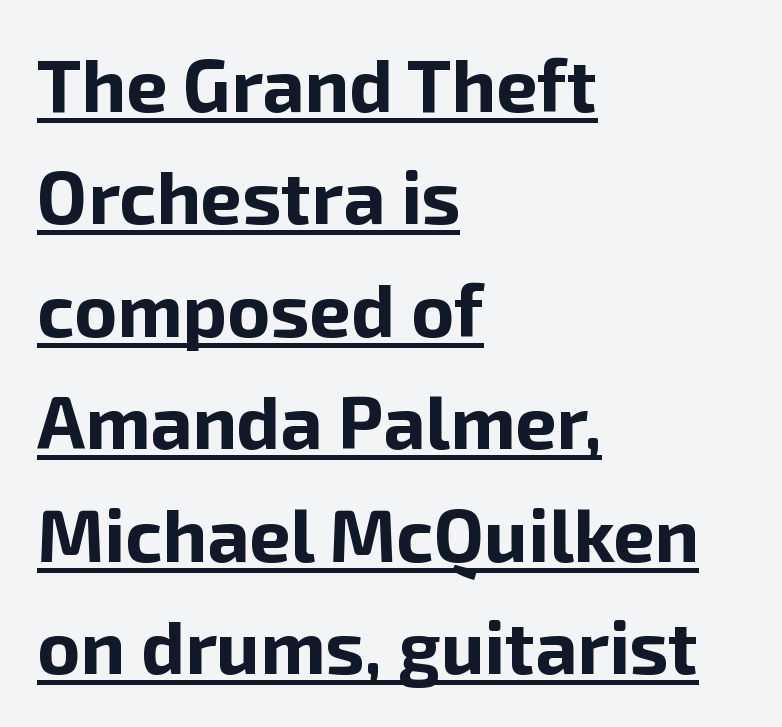
The image shows 74 px bold sans-serif type, upright; set left-aligned, normal line spacing (1.52x), normal letter spacing, underlined; low stroke contrast and a medium x-height.
